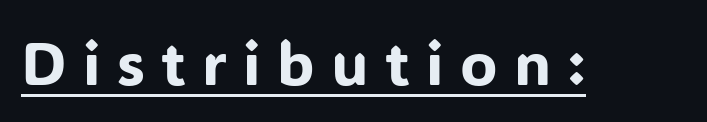
{"serif": "no", "italic": "no", "width": "normal", "stroke_contrast": "low", "x_height": "medium", "monospaced": "no", "underline": "yes", "letter_spacing": "wide", "letter_spacing_em": 0.27, "glyph_px": 61}
